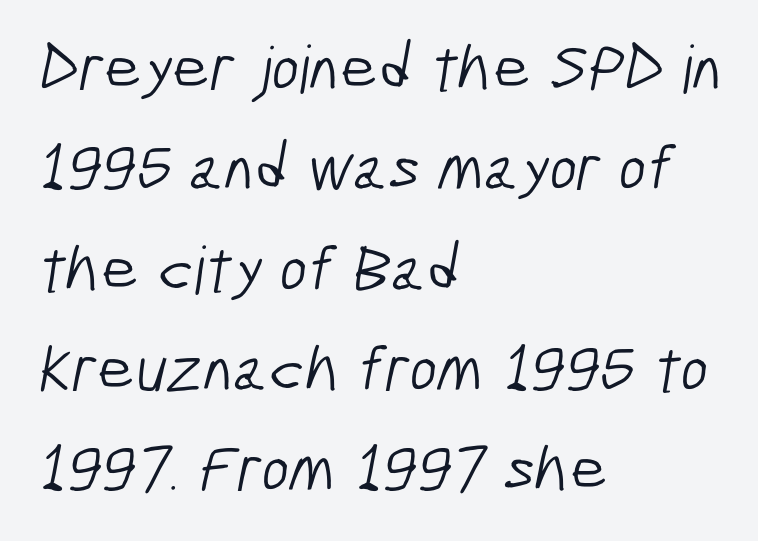
Regarding leading, the lines here are spaced in the standard way. Where is the straight margin? On the left. Note the varied advance widths — an 'i' is clearly narrower than an 'm'. Letterform terminals end flat and unadorned throughout the passage.
